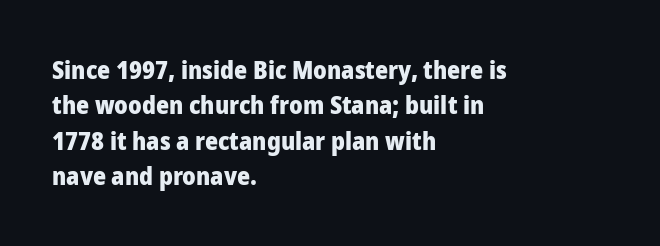
Q: Is the text bold? A: Yes.
Q: Is the text italic (slanted)? A: No, it is upright.
Q: Is the text underlined? A: No.
Q: How is the paragraph aligned? A: Left-aligned.
Q: Is the spacing between letters normal or unusually wide? A: Normal.
Q: Is the spacing between lines tight, normal or loose? A: Normal.
